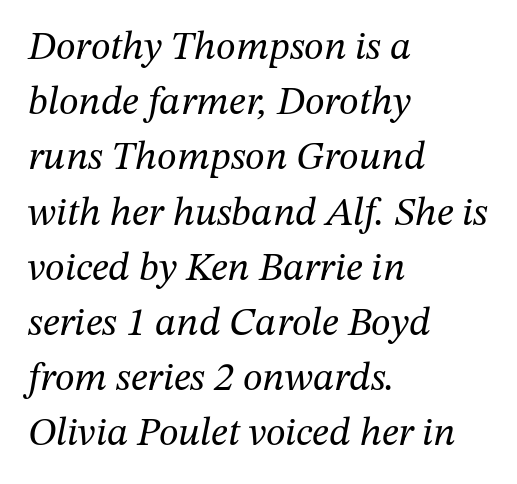
The image shows 40 px regular-weight serif type, italic (leaning right); set left-aligned, normal line spacing (1.38x), normal letter spacing, not underlined; medium stroke contrast and a medium x-height.
